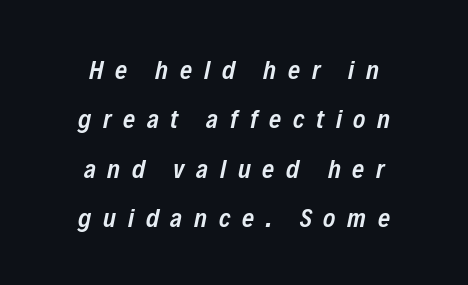
Q: Is the text bold? A: Semi-bold.
Q: Is the text italic (slanted)? A: Yes, it leans right by about 12 degrees.
Q: Is the text underlined? A: No.
Q: How is the paragraph aligned? A: Centered.
Q: Is the spacing between letters normal or unusually wide? A: Unusually wide.
Q: Is the spacing between lines tight, normal or loose? A: Loose.
